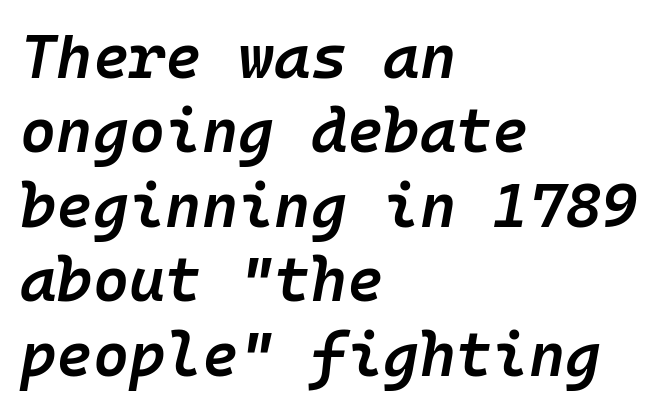
Q: Is the text bold? A: Semi-bold.
Q: Is the text italic (slanted)? A: Yes, it leans right by about 10 degrees.
Q: Is the text underlined? A: No.
Q: How is the paragraph aligned? A: Left-aligned.
Q: Is the spacing between letters normal or unusually wide? A: Normal.
Q: Width (condensed, normal, or wide)? A: Normal.
Q: Stroke contrast? A: Low.
Q: x-height? A: Medium.
Q: Monospaced? A: Yes.
